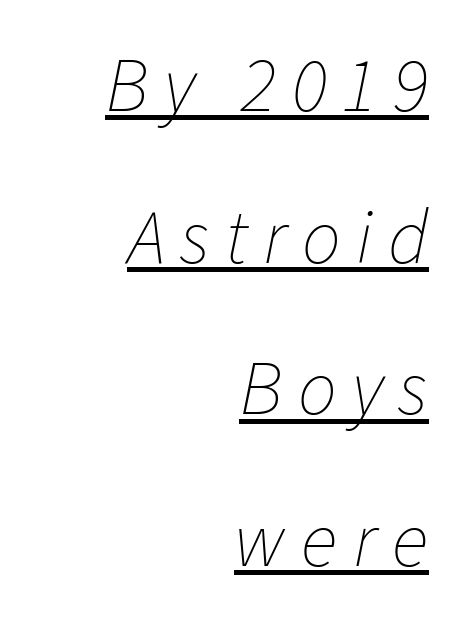
The image shows 77 px thin type, italic (leaning right); set right-aligned, loose line spacing (1.97x), unusually wide letter spacing (+0.2 em), underlined; low stroke contrast and a medium x-height.
